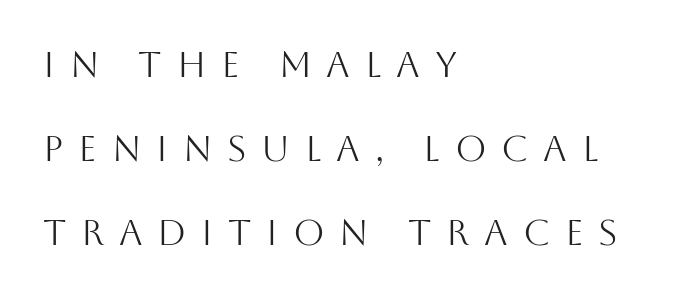
The image shows 36 px light sans-serif type, upright; set left-aligned, loose line spacing (2.34x), unusually wide letter spacing (+0.41 em), not underlined; medium stroke contrast and a large x-height.
